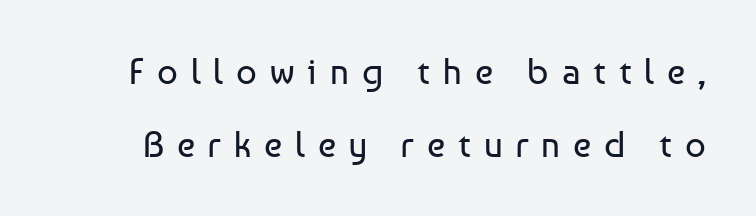
Q: Is the text bold? A: No.
Q: Is the text italic (slanted)? A: No, it is upright.
Q: Is the typeface a serif or a sans-serif typeface? A: Sans-serif.
Q: Is the text underlined? A: No.
Q: Is the spacing between letters normal or unusually wide? A: Unusually wide.
Q: Is the spacing between lines tight, normal or loose? A: Loose.
Q: Width (condensed, normal, or wide)? A: Normal.
Q: Stroke contrast? A: Low.
Q: x-height? A: Medium.
Q: Monospaced? A: No.
